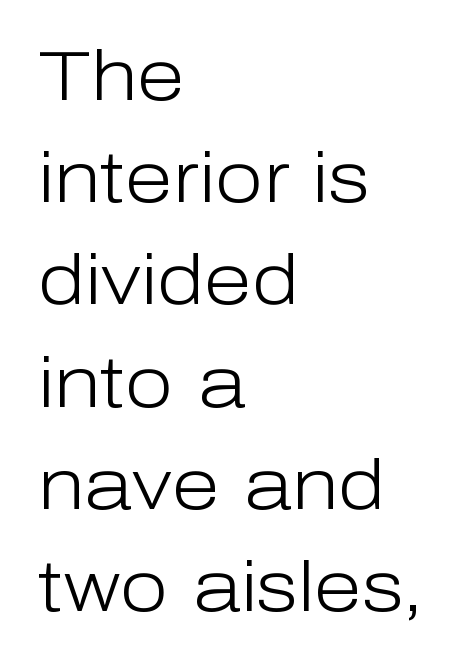
The setting favours the left margin, as ordinary paragraphs usually do. Each word holds together tightly as a unit, with standard inter-letter gaps. The typesetting does not lean heavy: it is not bold. One glance says typical: line gaps are just what's usual. Descenders are the only things crossing below the line. A roman cut, with each character standing at attention.
